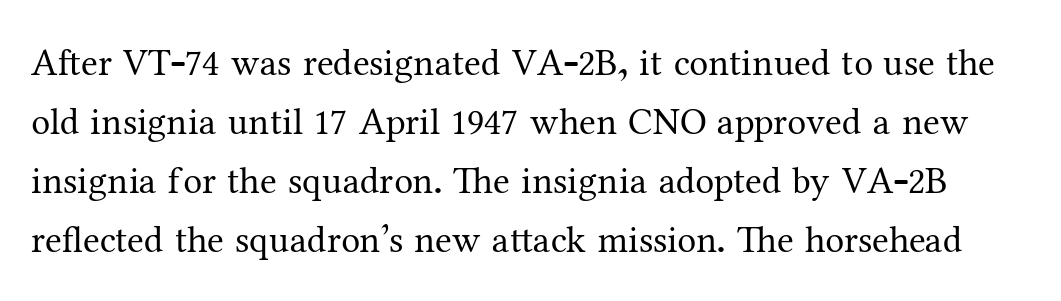
{"serif": "yes", "italic": "no", "bold": "no", "weight": "regular", "width": "normal", "stroke_contrast": "medium", "x_height": "medium", "monospaced": "no", "underline": "no", "line_spacing": "normal", "line_spacing_ratio": 1.55, "letter_spacing": "normal", "letter_spacing_em": 0.0, "glyph_px": 38}
